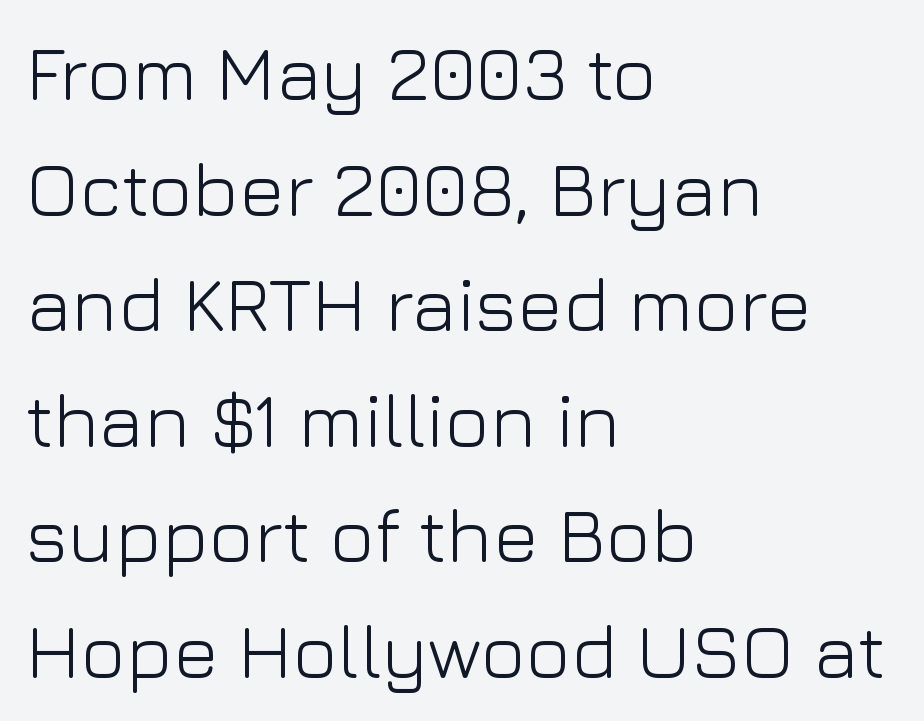
This is sans-serif lettering, the kind often seen on screens and signage. Each letter keeps its own natural width here, so spacing adapts to shape. The font sits on the lighter half of the weight spectrum, regular included. Interline gaps are of average width in this sample. This is the regular roman posture of the typeface. Students, note that the glyphs here touch the page at normal intervals.
